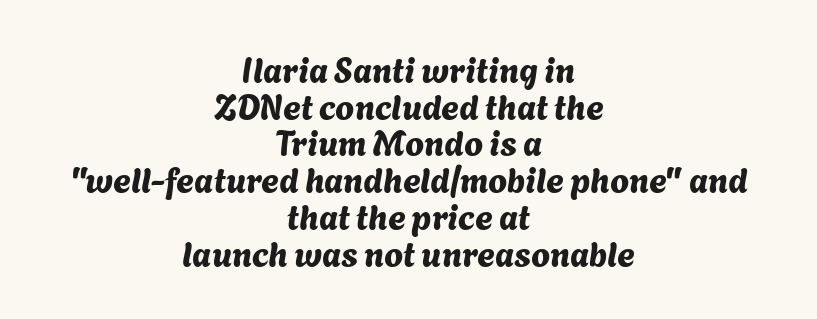
The image shows 34 px sans-serif type; set centered, tight line spacing (1.08x), normal letter spacing, not underlined; medium stroke contrast and a medium x-height.
